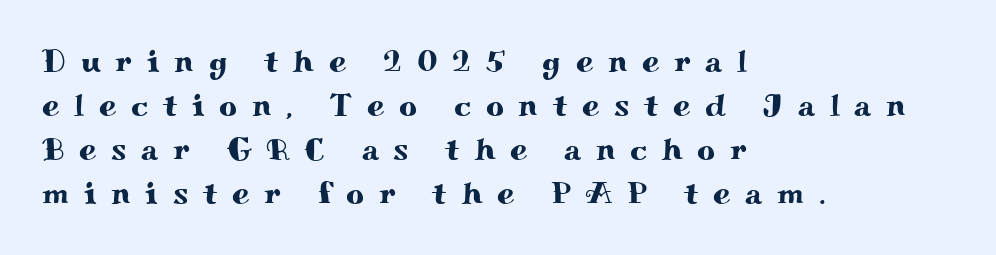
{"serif": "yes", "italic": "no", "width": "wide", "stroke_contrast": "medium", "x_height": "small", "monospaced": "no", "underline": "no", "align": "left", "line_spacing": "normal", "line_spacing_ratio": 1.42, "letter_spacing": "wide", "letter_spacing_em": 0.48, "glyph_px": 31}
